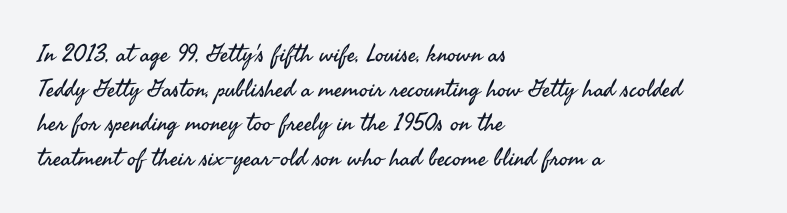
{"bold": "no", "underline": "no", "align": "left", "line_spacing": "normal", "line_spacing_ratio": 1.44, "letter_spacing": "normal", "letter_spacing_em": 0.0, "glyph_px": 24}
